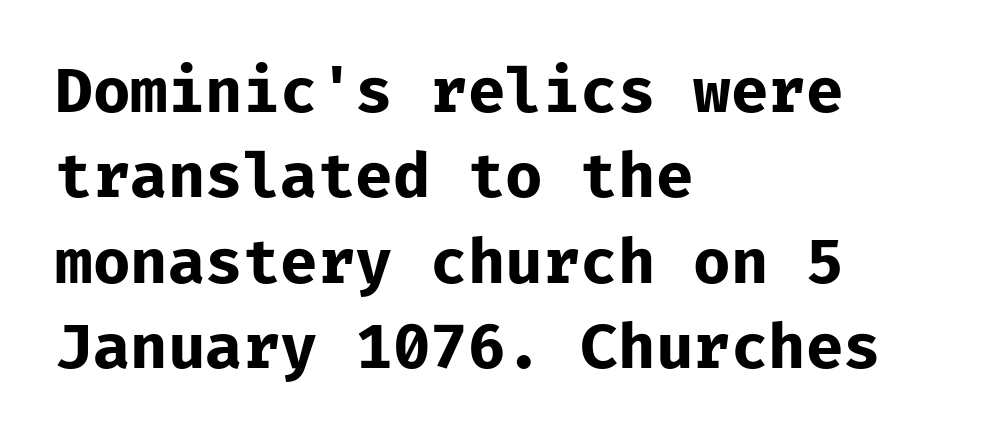
The image shows 61 px bold sans-serif type, upright; set left-aligned, normal line spacing (1.4x), normal letter spacing, not underlined; low stroke contrast and a medium x-height.
